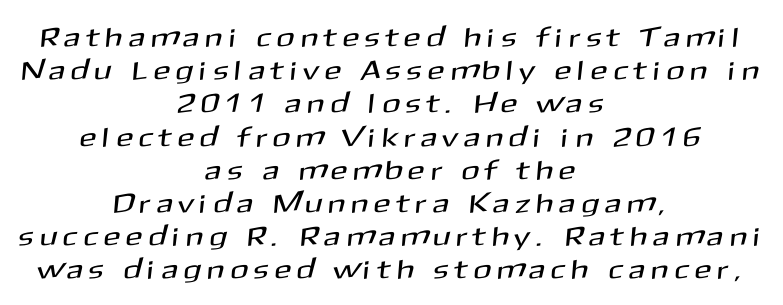
Q: Is the text underlined? A: No.
Q: How is the paragraph aligned? A: Centered.
Q: Is the spacing between letters normal or unusually wide? A: Unusually wide.
